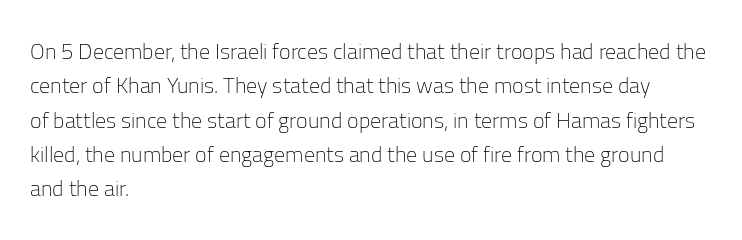
{"italic": "no", "bold": "no", "underline": "no", "align": "left", "line_spacing": "normal", "line_spacing_ratio": 1.56, "letter_spacing": "normal", "letter_spacing_em": 0.0, "glyph_px": 22}
